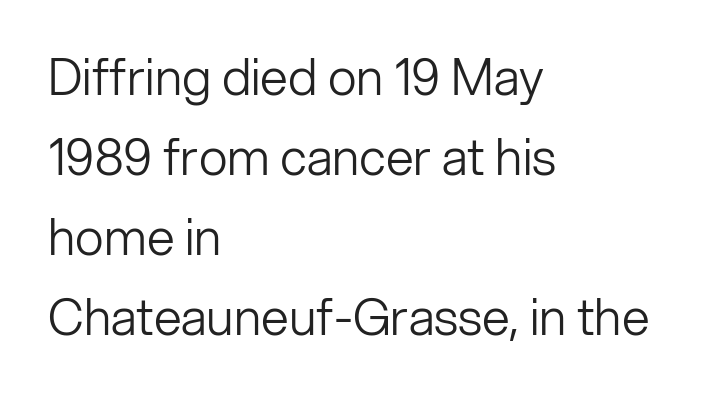
Designer's note — italics off, roman on. A clean baseline with only descenders dipping below it. The rendering uses natural spacing where letterforms have individual widths. Spacing between characters is what you'd get straight out of the box.
